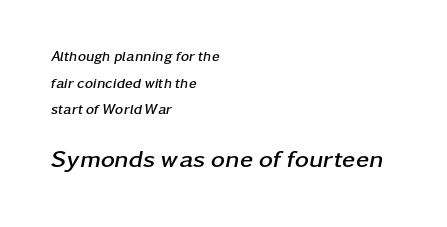
Which of the two is more prominent by size? The second, at the bottom. A clean baseline with only descenders dipping below it. The rendering uses a bold face; every stroke is thick and dark. An italicized treatment has been applied to the whole sample.
